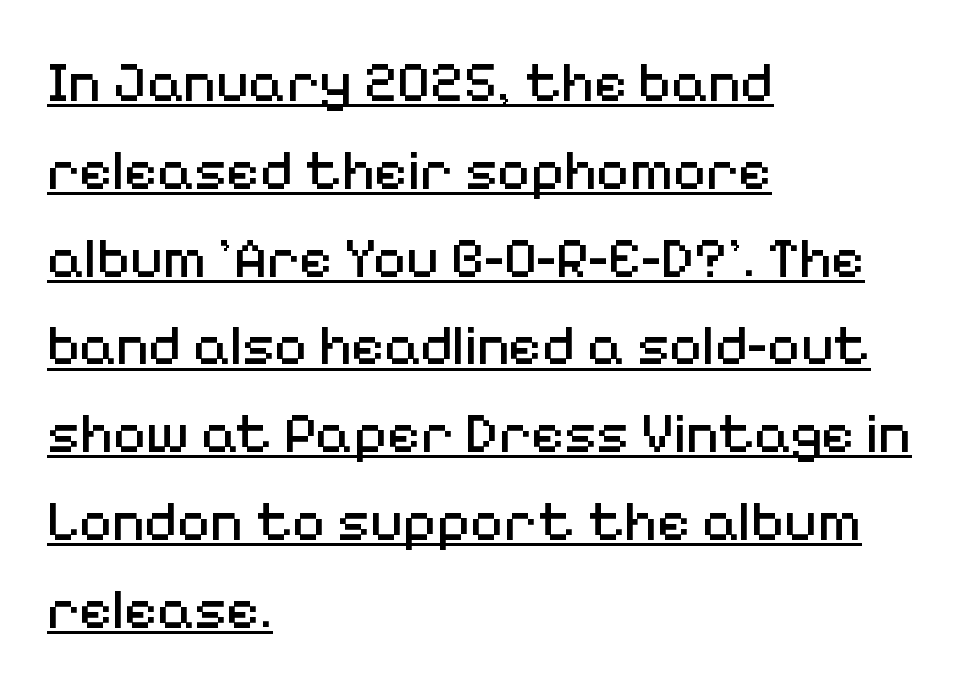
The ragged edge is on the right, which tells us the setting is flush left. The letters advance in unequal steps, a hallmark of proportional type. No extra ink here — the face is not bold. In terms of leading, this rendering sits right in the middle.
